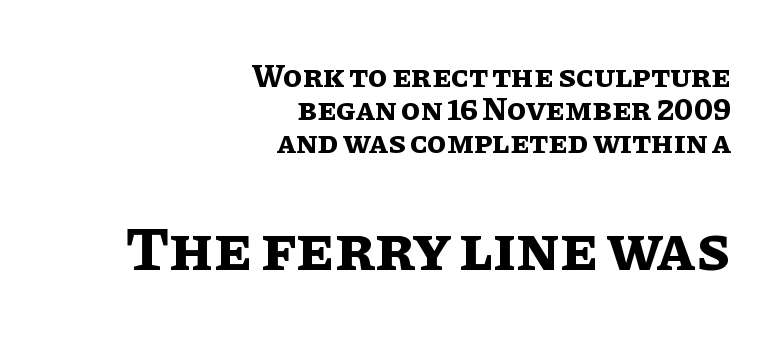
Q: Is the text bold? A: Yes.
Q: Is the text italic (slanted)? A: No, it is upright.
Q: Is the text underlined? A: No.
Q: How is the paragraph aligned? A: Right-aligned.
Q: Is the spacing between letters normal or unusually wide? A: Normal.
Q: Is the spacing between lines tight, normal or loose? A: Tight.
Q: Which block of text is set in a larger size, the first (top) or the second (bottom)? A: The second (bottom) one.
Q: Width (condensed, normal, or wide)? A: Normal.
Q: Stroke contrast? A: Low.
Q: x-height? A: Large.
Q: Monospaced? A: No.
